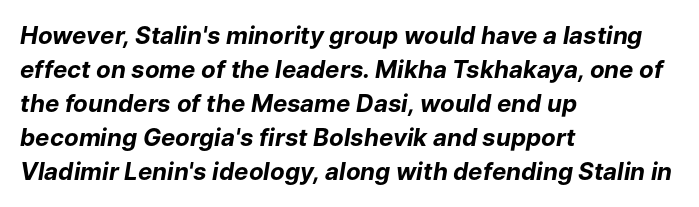
{"italic": "yes", "lean": "right", "slant_degrees": 9, "bold": "yes", "underline": "no", "align": "left", "line_spacing": "normal", "line_spacing_ratio": 1.42, "letter_spacing": "normal", "letter_spacing_em": 0.0, "glyph_px": 24}
